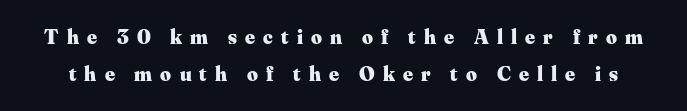
Q: Is the text bold? A: Yes.
Q: Is the text italic (slanted)? A: No, it is upright.
Q: Is the text underlined? A: No.
Q: Is the spacing between letters normal or unusually wide? A: Unusually wide.
